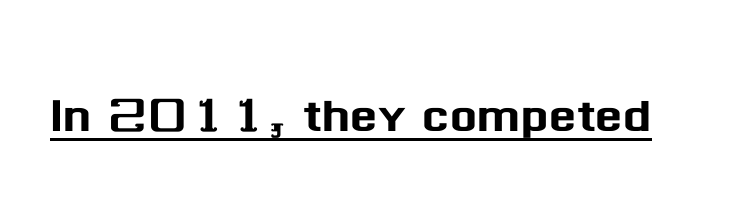
The image shows 64 px sans-serif type, upright; set normal letter spacing, underlined; medium stroke contrast and a medium x-height.
